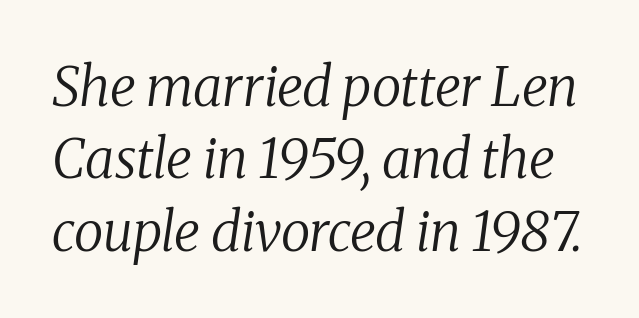
{"serif": "yes", "italic": "yes", "lean": "right", "slant_degrees": 8, "bold": "no", "weight": "regular", "width": "normal", "stroke_contrast": "medium", "x_height": "medium", "monospaced": "no", "underline": "no", "line_spacing": "normal", "line_spacing_ratio": 1.34, "letter_spacing": "normal", "letter_spacing_em": 0.0, "glyph_px": 54}
